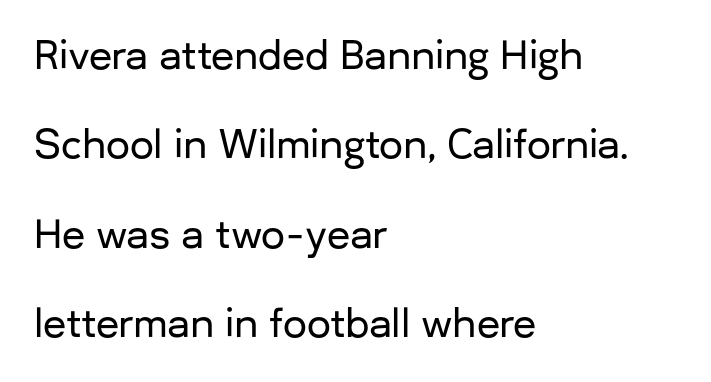
The foot of each line stays bare and open. The letters advance in unequal steps, a hallmark of proportional type. These lines are set flush left with a ragged right edge. What kind of face is this? One without serifs — a sans. Italic? Not at all — the glyphs are vertical. Default kerning and tracking; the words read as compact shapes.
